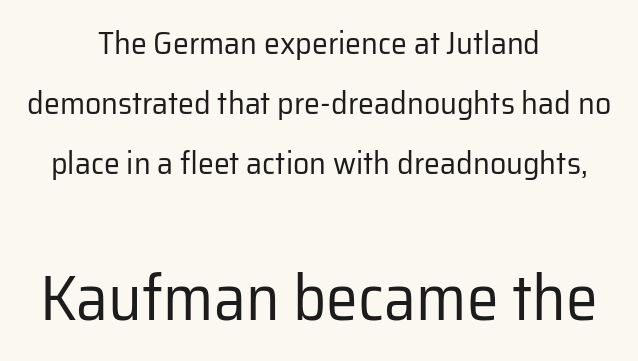
Q: Is the text bold? A: No.
Q: Is the text italic (slanted)? A: No, it is upright.
Q: Is the typeface a serif or a sans-serif typeface? A: Sans-serif.
Q: Is the text underlined? A: No.
Q: How is the paragraph aligned? A: Centered.
Q: Is the spacing between letters normal or unusually wide? A: Normal.
Q: Which block of text is set in a larger size, the first (top) or the second (bottom)? A: The second (bottom) one.
Q: Width (condensed, normal, or wide)? A: Normal.
Q: Stroke contrast? A: Low.
Q: x-height? A: Medium.
Q: Monospaced? A: No.
